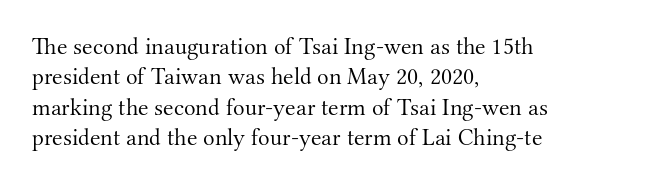
{"italic": "no", "bold": "no", "underline": "no", "align": "left", "line_spacing": "normal", "line_spacing_ratio": 1.27, "letter_spacing": "normal", "letter_spacing_em": 0.0, "glyph_px": 24}
